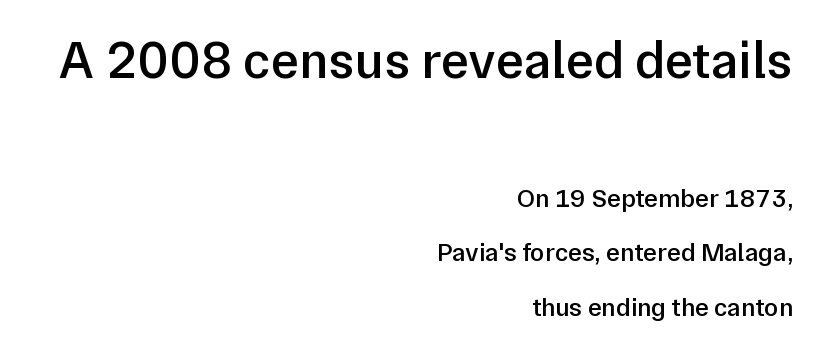
Q: Is the text bold? A: Semi-bold.
Q: Is the text italic (slanted)? A: No, it is upright.
Q: Is the typeface a serif or a sans-serif typeface? A: Sans-serif.
Q: Is the text underlined? A: No.
Q: How is the paragraph aligned? A: Right-aligned.
Q: Is the spacing between letters normal or unusually wide? A: Normal.
Q: Is the spacing between lines tight, normal or loose? A: Loose.
Q: Which block of text is set in a larger size, the first (top) or the second (bottom)? A: The first (top) one.
Q: Width (condensed, normal, or wide)? A: Normal.
Q: Stroke contrast? A: Low.
Q: x-height? A: Medium.
Q: Monospaced? A: No.
